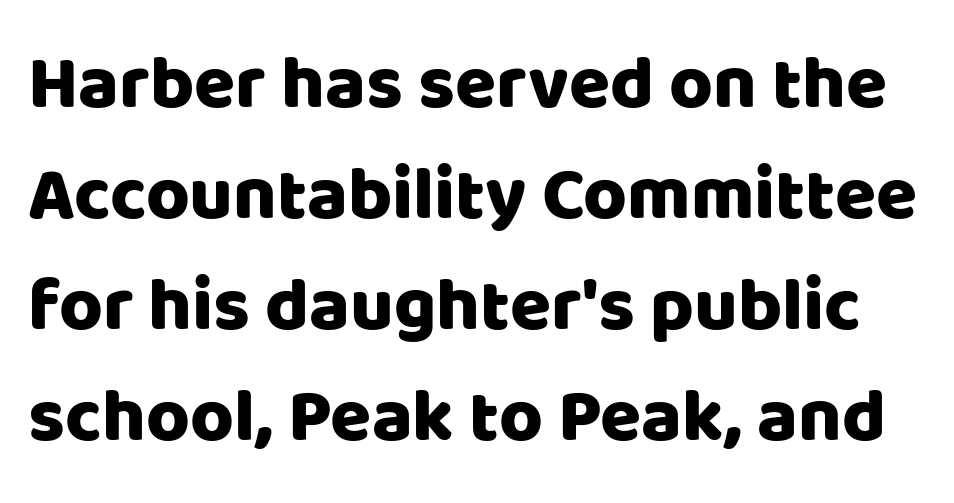
The image shows 75 px sans-serif type, upright; set normal line spacing (1.48x), normal letter spacing, not underlined; low stroke contrast and a large x-height.
